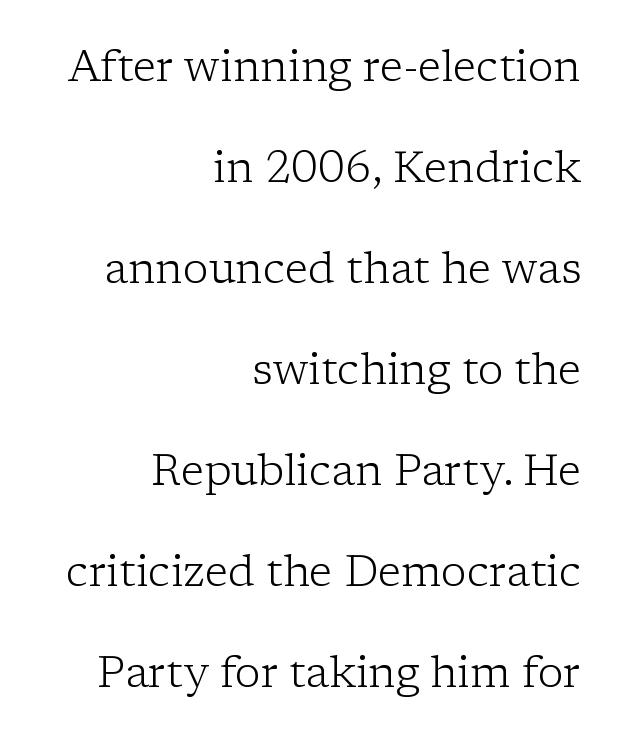
No letter is thick-stroked: the sample isn't bold. Notice how the passage keeps a crisp vertical edge on the right only. The specimen reads as upright at a glance. Does the leading feel generous? Absolutely, it's lavish. Rule under the text: the space is simply empty. The characters display serif detailing at their extremities.
